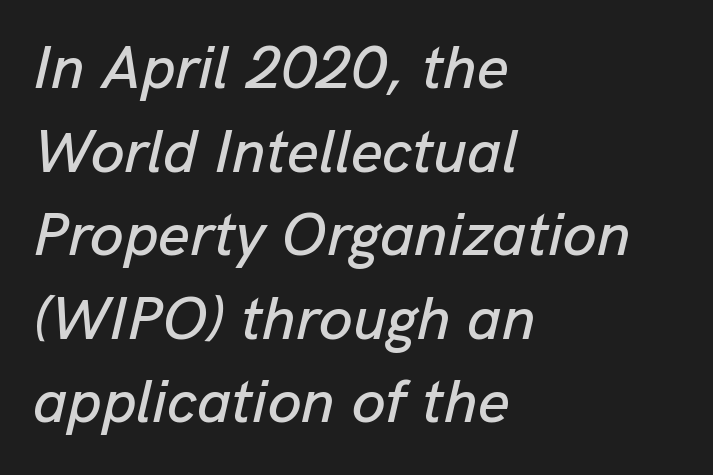
The image shows 61 px text type, italic (leaning right); set left-aligned, normal line spacing (1.37x), normal letter spacing, not underlined; low stroke contrast and a medium x-height.
